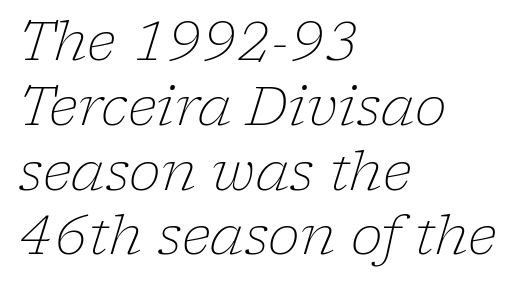
{"serif": "yes", "italic": "yes", "lean": "right", "slant_degrees": 17, "bold": "no", "weight": "light", "width": "normal", "stroke_contrast": "low", "x_height": "medium", "monospaced": "no", "underline": "no", "align": "left", "line_spacing_ratio": 1.2, "letter_spacing": "normal", "letter_spacing_em": 0.0, "glyph_px": 54}
